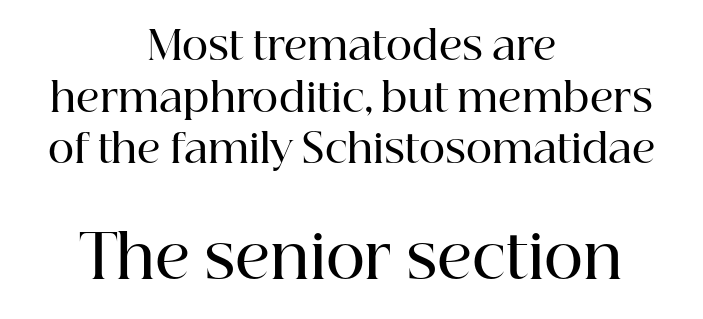
{"serif": "yes", "italic": "no", "bold": "semi", "weight": "semibold", "width": "normal", "stroke_contrast": "high", "x_height": "medium", "monospaced": "no", "underline": "no", "align": "center", "line_spacing": "normal", "line_spacing_ratio": 1.29, "letter_spacing": "normal", "letter_spacing_em": 0.0, "larger_block": "second", "size_ratio": 1.5, "glyph_px": 60}
